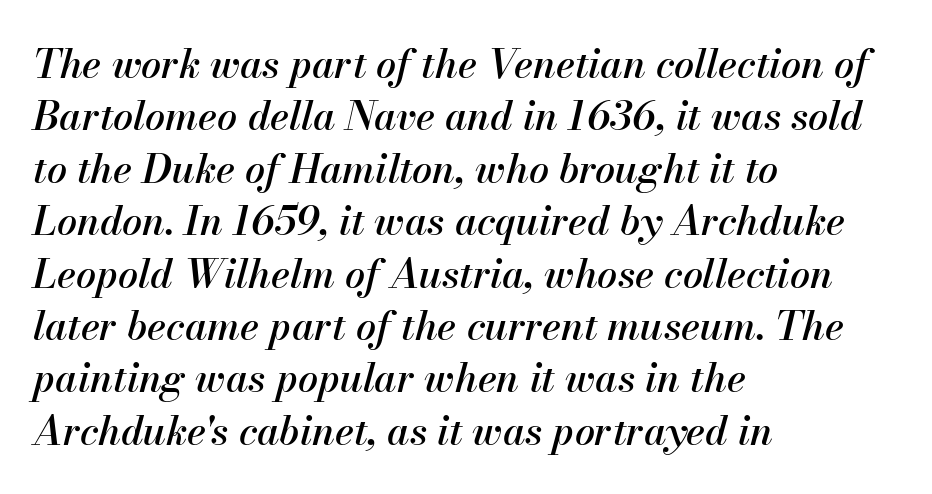
The image shows 40 px text type, italic (leaning right); set left-aligned, normal line spacing (1.31x), normal letter spacing, not underlined; medium stroke contrast and a small x-height.
